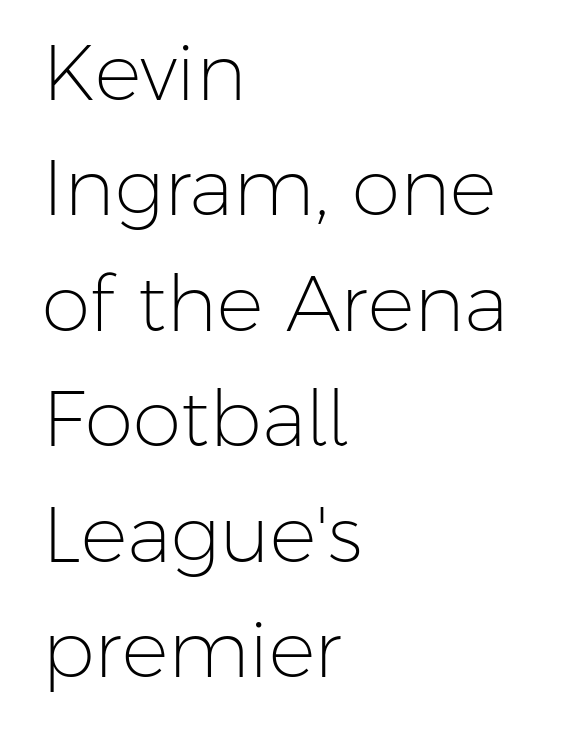
The image shows 78 px light sans-serif type, upright; set left-aligned, normal line spacing (1.48x), normal letter spacing, not underlined; low stroke contrast and a medium x-height.
